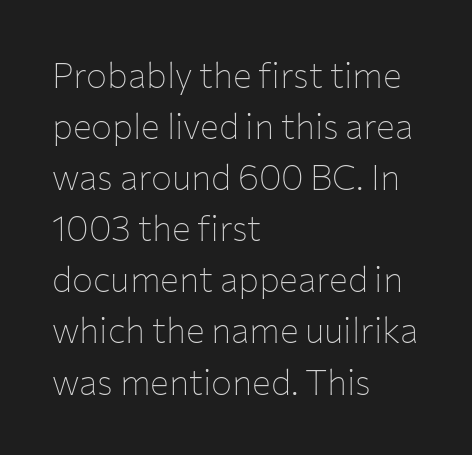
Plain, unruled lines of type. This sample uses an upright cut, with every glyph sitting square on the baseline. Characters follow at the spacing the type designer built in. This sample uses a sans-serif face.
